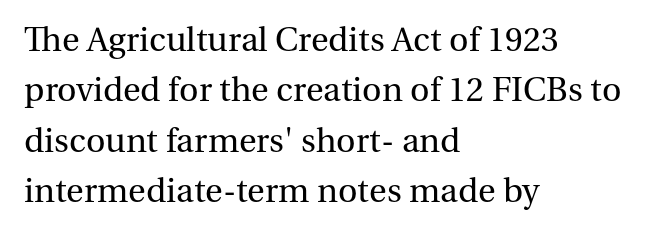
Q: Is the text bold? A: No.
Q: Is the text italic (slanted)? A: No, it is upright.
Q: Is the typeface a serif or a sans-serif typeface? A: Serif.
Q: Is the text underlined? A: No.
Q: How is the paragraph aligned? A: Left-aligned.
Q: Is the spacing between letters normal or unusually wide? A: Normal.
Q: Is the spacing between lines tight, normal or loose? A: Normal.
Q: Width (condensed, normal, or wide)? A: Normal.
Q: Stroke contrast? A: Medium.
Q: x-height? A: Medium.
Q: Monospaced? A: No.
